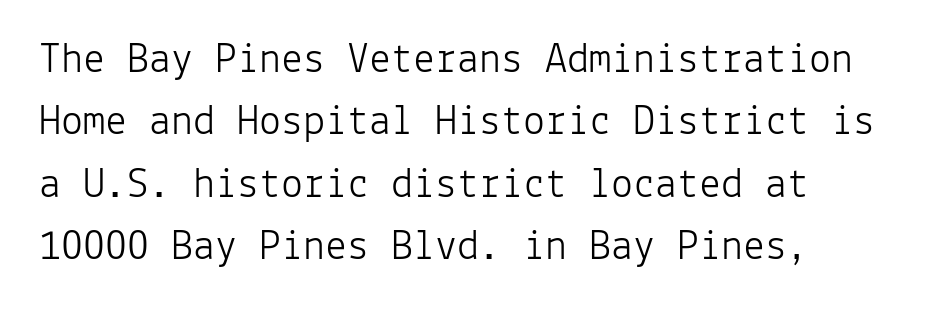
Type style note: lacks serifs. One glance says typical: line gaps are just what's usual. Every character here occupies the same horizontal width, giving the sample a typewriter-like rhythm. Rule under the text: the space is simply empty. No heavy texture on the line: the type isn't bold. Here the glyphs are tracked normally, forming tight word shapes.
